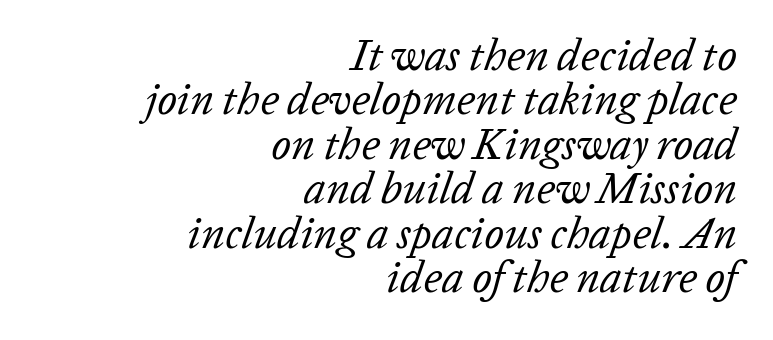
{"italic": "yes", "lean": "right", "slant_degrees": 20, "bold": "no", "weight": "regular", "width": "normal", "stroke_contrast": "low", "x_height": "medium", "monospaced": "no", "underline": "no", "align": "right", "line_spacing": "tight", "line_spacing_ratio": 1.01, "letter_spacing": "normal", "letter_spacing_em": 0.0, "glyph_px": 44}
